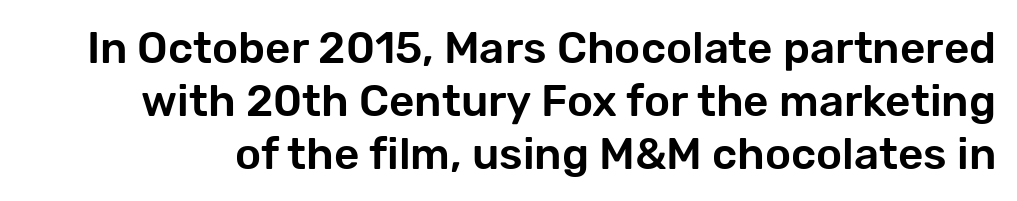
Q: Is the text italic (slanted)? A: No, it is upright.
Q: Is the typeface a serif or a sans-serif typeface? A: Sans-serif.
Q: Is the text underlined? A: No.
Q: Is the spacing between letters normal or unusually wide? A: Normal.
Q: Width (condensed, normal, or wide)? A: Normal.
Q: Stroke contrast? A: Low.
Q: x-height? A: Medium.
Q: Monospaced? A: No.
